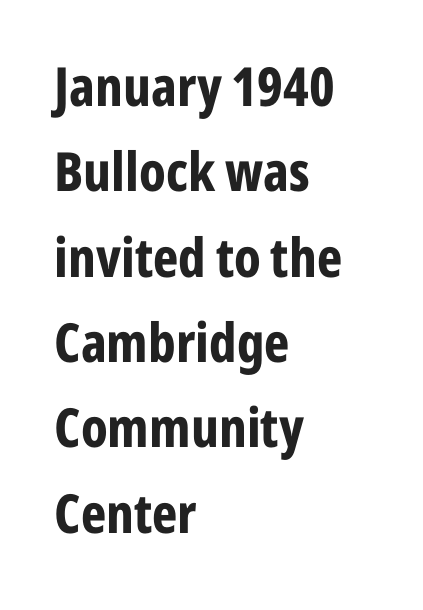
{"serif": "no", "italic": "no", "bold": "yes", "weight": "bold", "width": "condensed", "stroke_contrast": "low", "x_height": "medium", "monospaced": "no", "underline": "no", "align": "left", "line_spacing": "normal", "line_spacing_ratio": 1.58, "letter_spacing": "normal", "letter_spacing_em": 0.0, "glyph_px": 54}
